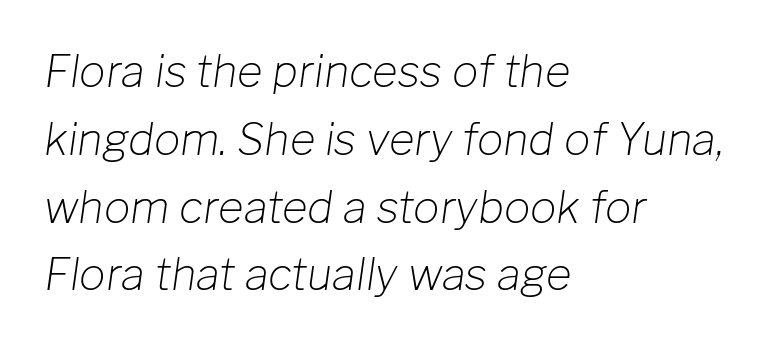
The rendering keeps characters at their native spacing. The text block is weighted toward the left margin, trailing off unevenly rightward. Do the characters align in a grid? No, the font is proportional. The strip under each line holds only bare page. Vertically, the passage feels balanced, rows spaced as you'd expect.
